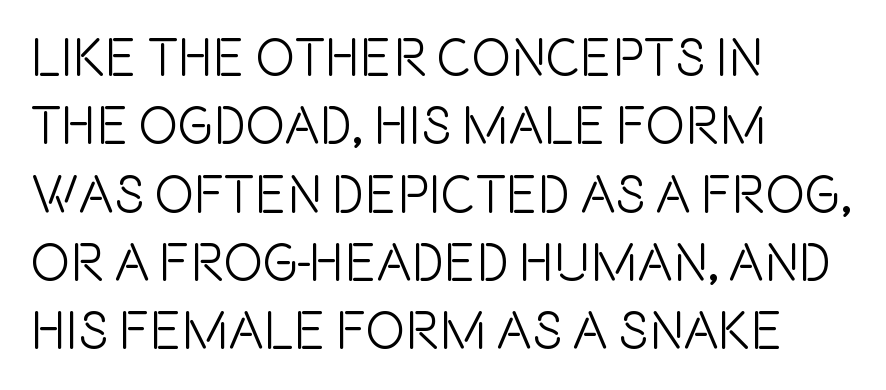
{"serif": "no", "italic": "no", "width": "condensed", "x_height": "large", "monospaced": "no", "underline": "no", "align": "left", "line_spacing": "normal", "line_spacing_ratio": 1.29, "letter_spacing": "normal", "letter_spacing_em": 0.0, "glyph_px": 53}
